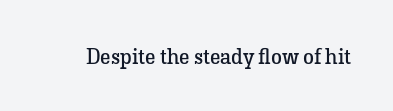
The space directly below the letters is spotless. Quick note: not italic, upright. The line texture is even and compact thanks to regular tracking. These glyphs show unthickened strokes, regular width or finer.
